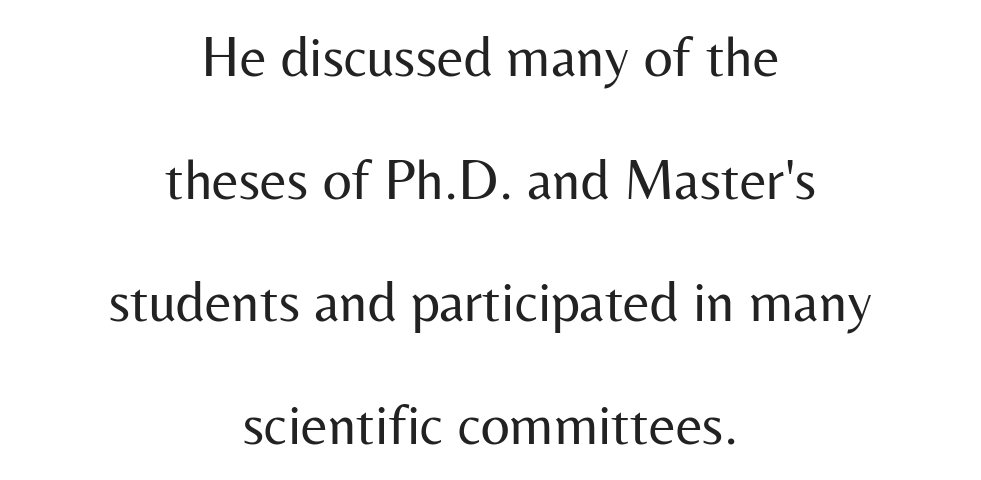
The line texture is even and compact thanks to regular tracking. A typesetter would mark this as roman, not italic. Think standard paragraph weight, or any step lighter than that. Where is the straight margin? There isn't one; the lines are centered.
